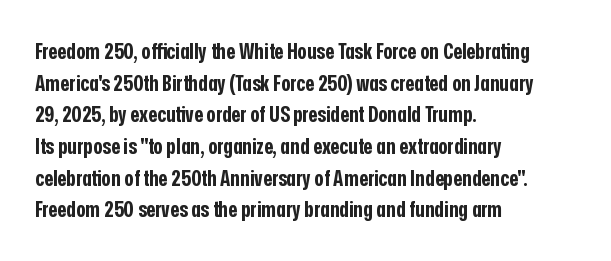
{"italic": "no", "bold": "yes", "underline": "no", "align": "left", "line_spacing": "normal", "line_spacing_ratio": 1.44, "letter_spacing": "normal", "letter_spacing_em": 0.0, "glyph_px": 22}
